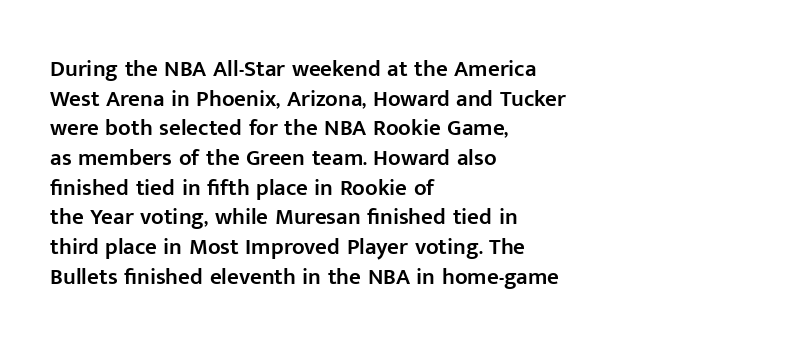
The image shows 23 px text type, upright; set left-aligned, normal line spacing (1.29x), normal letter spacing, not underlined.
